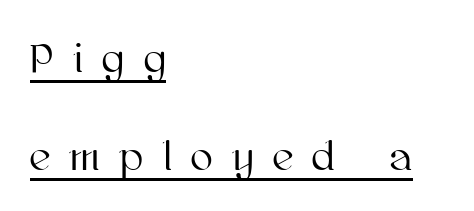
Q: Is the text italic (slanted)? A: No, it is upright.
Q: Is the text underlined? A: Yes.
Q: How is the paragraph aligned? A: Left-aligned.
Q: Is the spacing between letters normal or unusually wide? A: Unusually wide.
Q: Is the spacing between lines tight, normal or loose? A: Loose.
Q: Width (condensed, normal, or wide)? A: Normal.
Q: Stroke contrast? A: High.
Q: x-height? A: Medium.
Q: Monospaced? A: No.
